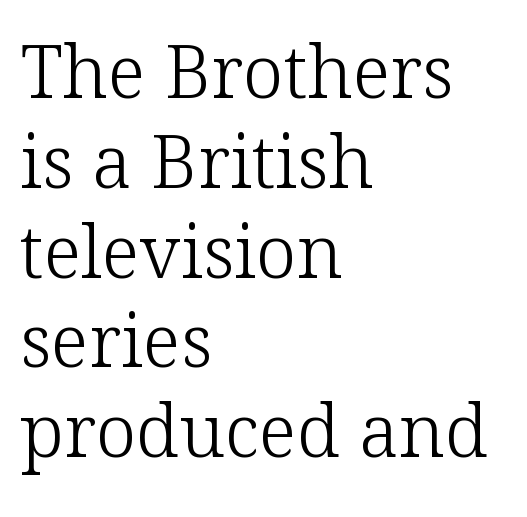
Leftover space on each line is placed entirely after the last word. Only glyphs here, with clear space below each row. The passage shown is not bold in any degree. Honestly, the letter spacing is just normal — you wouldn't notice it. This rendering employs a face with finishing strokes, i.e., a serif. The typography opts for an upright posture over an oblique one.
